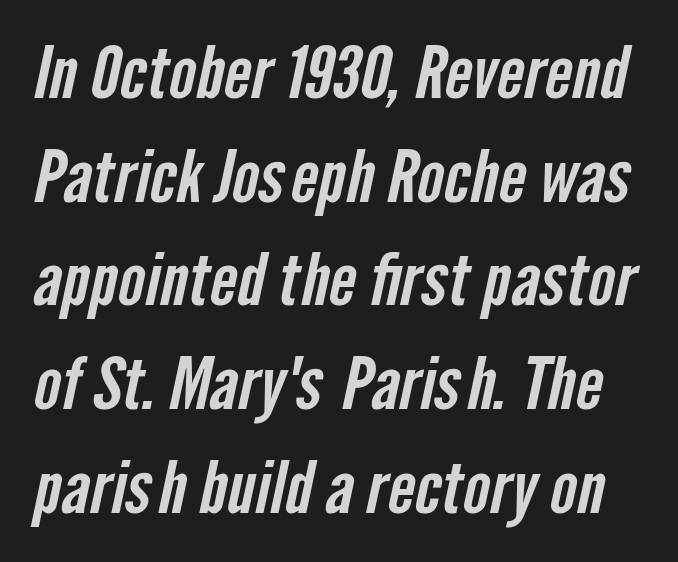
The characters display no serif detailing; their extremities are plain. Here the glyphs are tracked normally, forming tight word shapes. These lines are rendered in a variable-pitch font. Descender tails drop into unmarked territory. Is there much room between lines? A standard amount, neither cramped nor airy.
